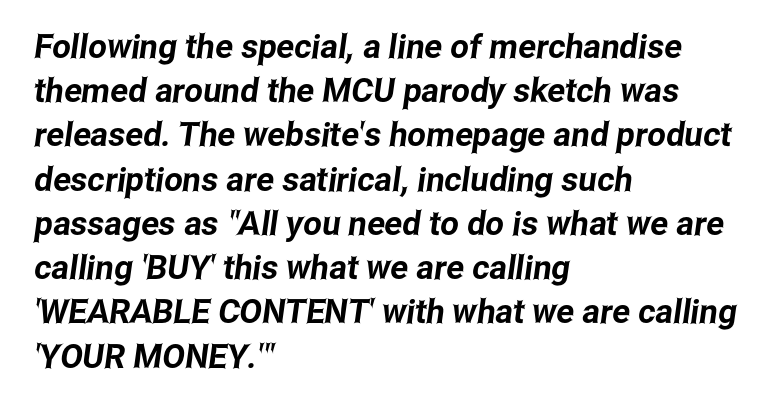
The image shows 33 px condensed sans-serif type; set left-aligned, normal line spacing (1.34x), normal letter spacing, not underlined; low stroke contrast and a medium x-height.
